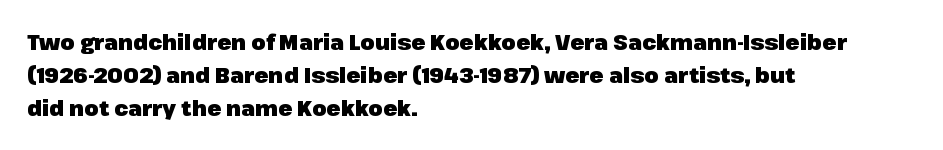
{"italic": "no", "bold": "yes", "underline": "no", "align": "left", "line_spacing": "normal", "line_spacing_ratio": 1.58, "letter_spacing": "normal", "letter_spacing_em": 0.0, "glyph_px": 21}
